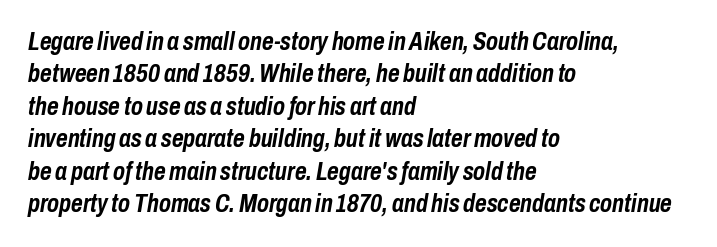
The typography opts for an oblique posture over an upright one. What stands out about the letter spacing? Nothing — it is the standard amount. The sample has been set heavy, in full bold. The designer left line spacing at the default. The space directly below the letters is spotless. If you drew a ruler down the left edge, every line would touch it.
